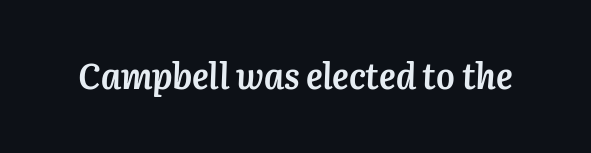
Q: Is the text bold? A: Yes.
Q: Is the text italic (slanted)? A: Yes, it leans right by about 3 degrees.
Q: Is the text underlined? A: No.
Q: Is the spacing between letters normal or unusually wide? A: Normal.
Q: Width (condensed, normal, or wide)? A: Normal.
Q: Stroke contrast? A: Medium.
Q: x-height? A: Medium.
Q: Monospaced? A: No.
